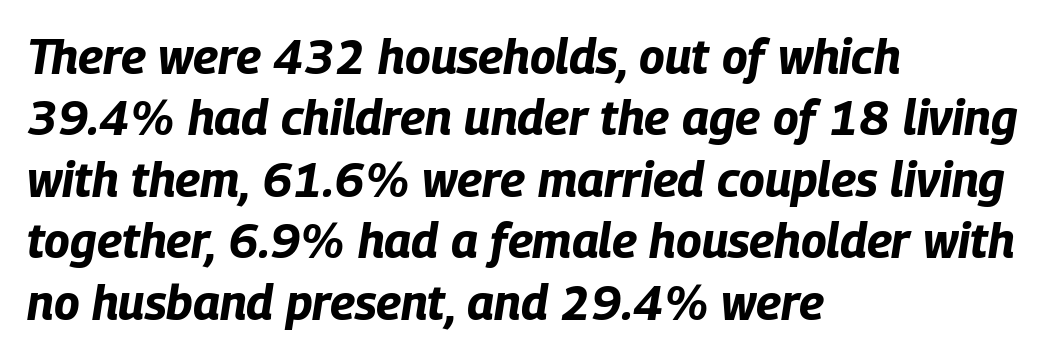
The image shows 48 px bold, condensed type, italic (leaning right); set left-aligned, normal line spacing (1.28x), normal letter spacing, not underlined; low stroke contrast and a large x-height.
